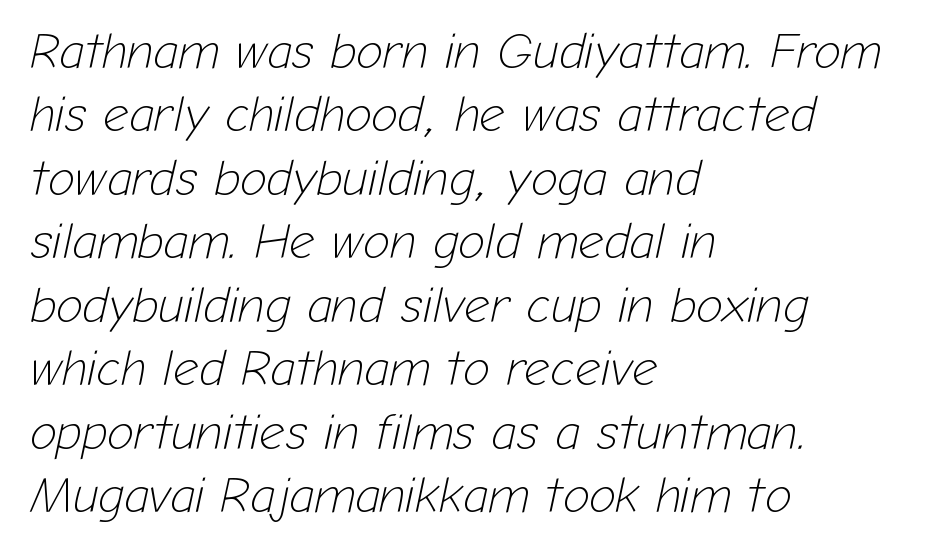
The image shows 50 px light type, italic (leaning right); set left-aligned, normal line spacing (1.27x), normal letter spacing, not underlined; low stroke contrast and a medium x-height.
